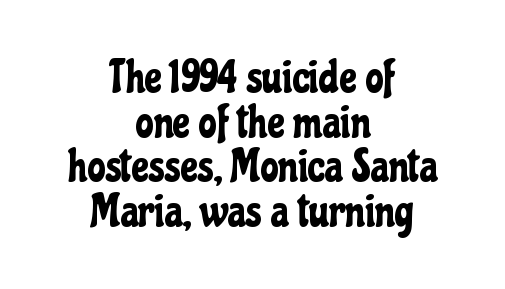
{"serif": "no", "italic": "no", "width": "condensed", "stroke_contrast": "low", "x_height": "medium", "monospaced": "no", "underline": "no", "align": "center", "line_spacing": "tight", "line_spacing_ratio": 0.97, "letter_spacing": "normal", "letter_spacing_em": 0.0, "glyph_px": 46}
